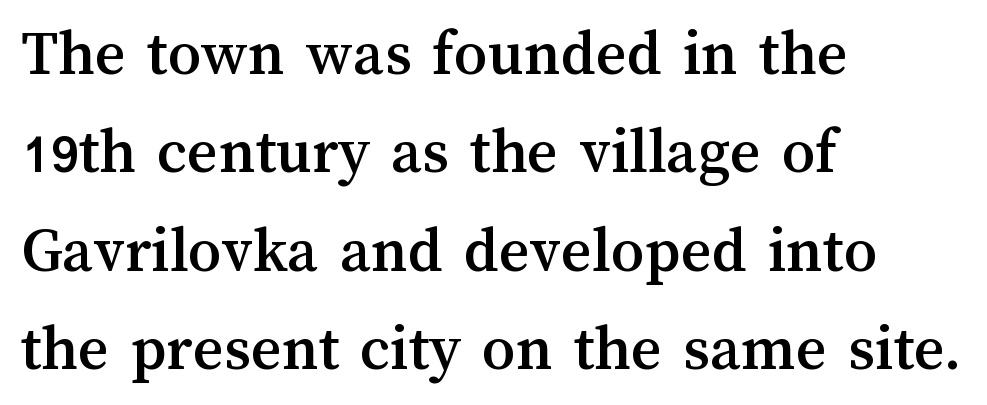
Q: Is the text italic (slanted)? A: No, it is upright.
Q: Is the text underlined? A: No.
Q: How is the paragraph aligned? A: Left-aligned.
Q: Is the spacing between letters normal or unusually wide? A: Normal.
Q: Is the spacing between lines tight, normal or loose? A: Normal.
Q: Width (condensed, normal, or wide)? A: Normal.
Q: Stroke contrast? A: Medium.
Q: x-height? A: Medium.
Q: Monospaced? A: No.
